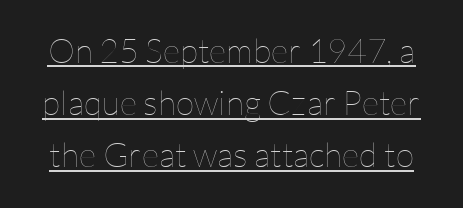
Q: Is the text bold? A: No.
Q: Is the text italic (slanted)? A: No, it is upright.
Q: Is the text underlined? A: Yes.
Q: Is the spacing between letters normal or unusually wide? A: Normal.
Q: Is the spacing between lines tight, normal or loose? A: Normal.
Q: Width (condensed, normal, or wide)? A: Normal.
Q: Stroke contrast? A: Low.
Q: x-height? A: Medium.
Q: Monospaced? A: No.
